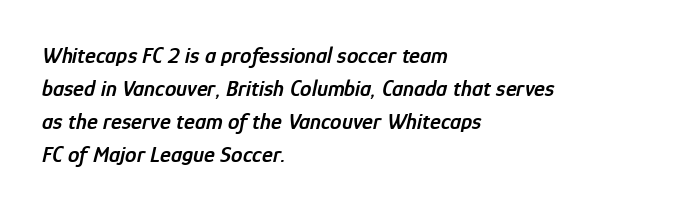
The image shows 23 px text type, italic (leaning right); set left-aligned, normal line spacing (1.44x), normal letter spacing, not underlined.
